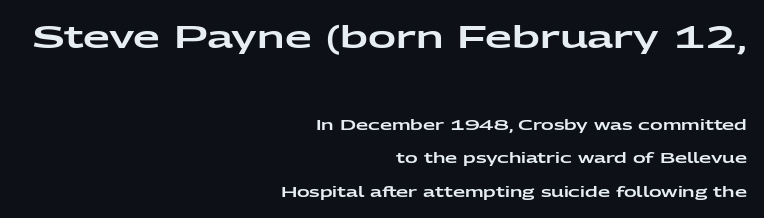
{"serif": "no", "italic": "no", "width": "wide", "stroke_contrast": "low", "x_height": "medium", "monospaced": "no", "underline": "no", "align": "right", "line_spacing": "loose", "line_spacing_ratio": 2.39, "letter_spacing": "normal", "letter_spacing_em": 0.0, "larger_block": "first", "size_ratio": 2.21, "glyph_px": 31}
